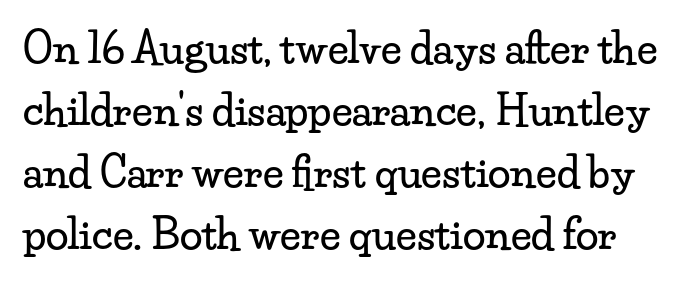
{"serif": "yes", "italic": "no", "width": "wide", "stroke_contrast": "low", "x_height": "small", "monospaced": "no", "underline": "no", "line_spacing": "normal", "line_spacing_ratio": 1.51, "letter_spacing": "normal", "letter_spacing_em": 0.0, "glyph_px": 41}
